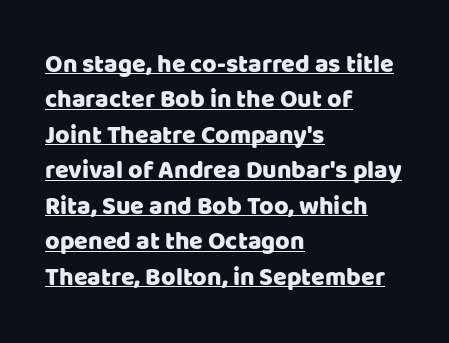
{"italic": "no", "underline": "yes", "align": "left", "line_spacing": "normal", "line_spacing_ratio": 1.42, "letter_spacing": "normal", "letter_spacing_em": 0.0, "glyph_px": 25}
